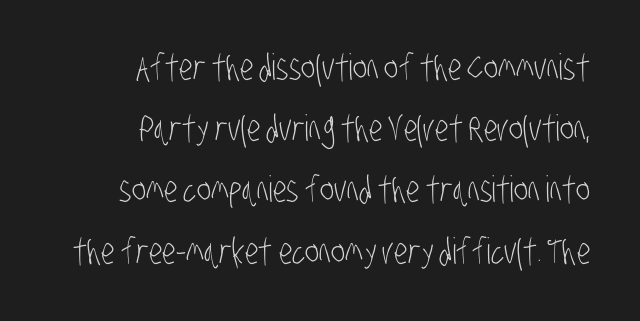
The image shows 36 px light, condensed sans-serif type; set right-aligned, normal line spacing (1.7x), normal letter spacing, not underlined; low stroke contrast and a large x-height.
